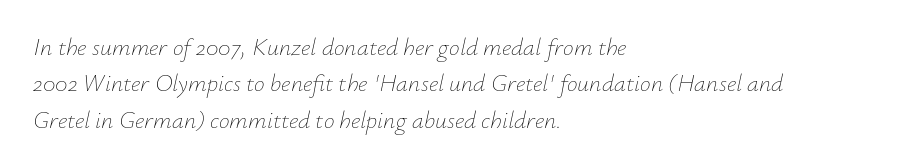
Left-aligned paragraph, ragged on the right. Vertically, the passage feels balanced, rows spaced as you'd expect. Is the stroke heavy? The answer is a plain regular-or-lighter. Descenders hang freely into open space. The typography opts for an oblique posture over an upright one. The letterforms sit shoulder to shoulder at normal distance.
